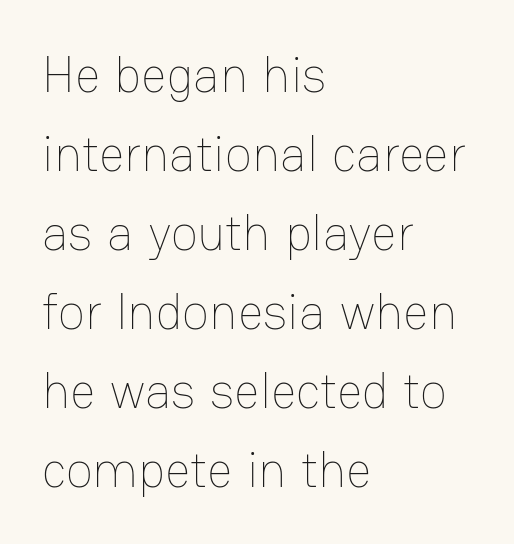
{"italic": "no", "bold": "no", "weight": "thin", "width": "normal", "stroke_contrast": "low", "x_height": "medium", "monospaced": "no", "underline": "no", "align": "left", "line_spacing": "normal", "line_spacing_ratio": 1.58, "letter_spacing": "normal", "letter_spacing_em": 0.0, "glyph_px": 50}
